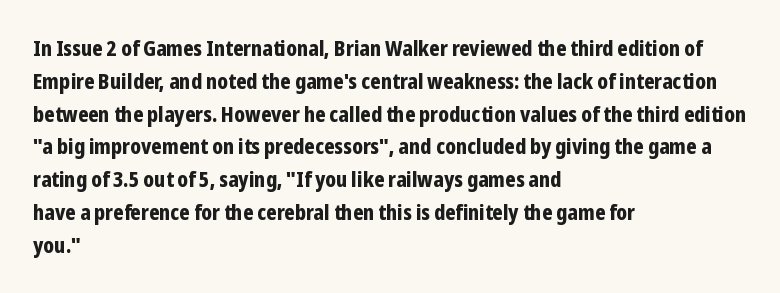
Weight check: bold — yes, fully. This rendering features lettering with no underline. This is the regular roman posture of the typeface. Is there much room between lines? A standard amount, neither cramped nor airy. No extra tracking has been applied to these lines. The rag falls on the right side of this text block.
